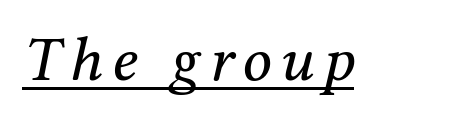
The image shows 64 px regular-weight serif type, italic (leaning right); set underlined; medium stroke contrast and a medium x-height.
